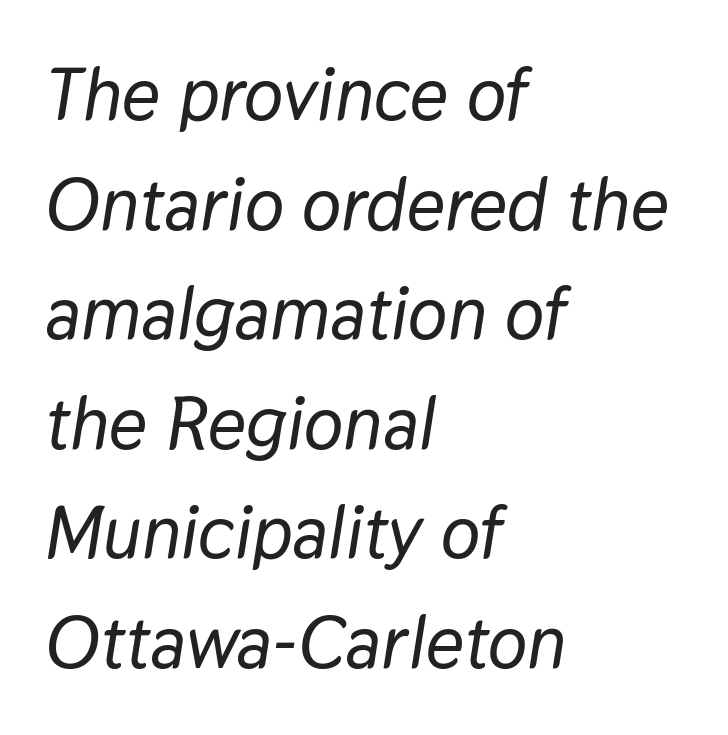
Q: Is the text italic (slanted)? A: Yes, it leans right by about 9 degrees.
Q: Is the text underlined? A: No.
Q: How is the paragraph aligned? A: Left-aligned.
Q: Is the spacing between letters normal or unusually wide? A: Normal.
Q: Is the spacing between lines tight, normal or loose? A: Normal.
Q: Width (condensed, normal, or wide)? A: Normal.
Q: Stroke contrast? A: Low.
Q: x-height? A: Medium.
Q: Monospaced? A: No.
